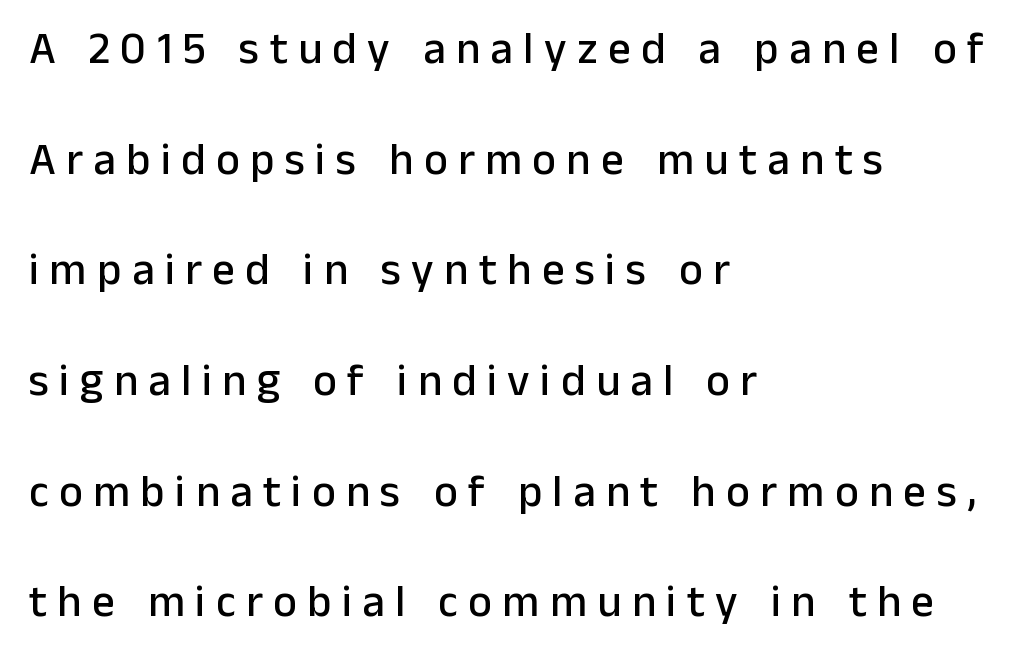
A bare baseline throughout the passage. The rendering shows plain stroke endings on the letterforms — a sans-serif design. You could fit nearly another row in the gap between these rows. You could not count columns in this text — the font is proportionally spaced. Typeset ragged right — the left edge is the straight one. Posture: upright roman.
